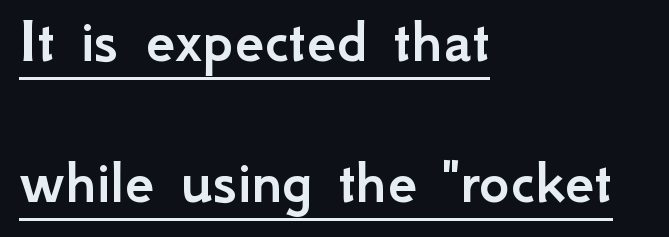
The typesetter has applied underlining to the passage shown. The letters stand straight up with perfectly vertical stems. This sample trades compactness for vertical openness between lines. Proportional: the letters do not fall into vertical columns.
